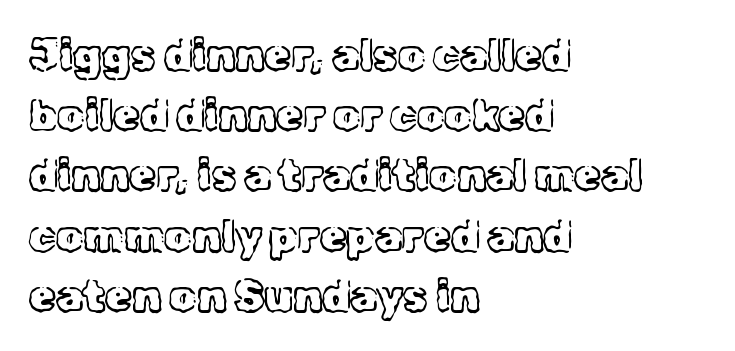
Ordinary non-slanted type is in use. Each row of text sits above clean, open space. The rendering uses natural spacing where letterforms have individual widths. Check where the strokes stop: tiny serifs finish them off. Stroke mass is kept to a normal reading level or below.
